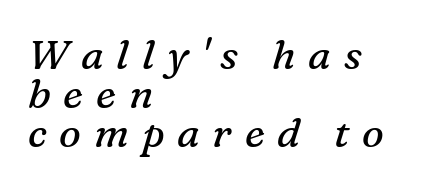
Q: Is the text bold? A: No.
Q: Is the text italic (slanted)? A: Yes, it leans right by about 16 degrees.
Q: Is the typeface a serif or a sans-serif typeface? A: Serif.
Q: Is the text underlined? A: No.
Q: How is the paragraph aligned? A: Left-aligned.
Q: Is the spacing between letters normal or unusually wide? A: Unusually wide.
Q: Is the spacing between lines tight, normal or loose? A: Tight.
Q: Width (condensed, normal, or wide)? A: Normal.
Q: Stroke contrast? A: Medium.
Q: x-height? A: Medium.
Q: Monospaced? A: No.
